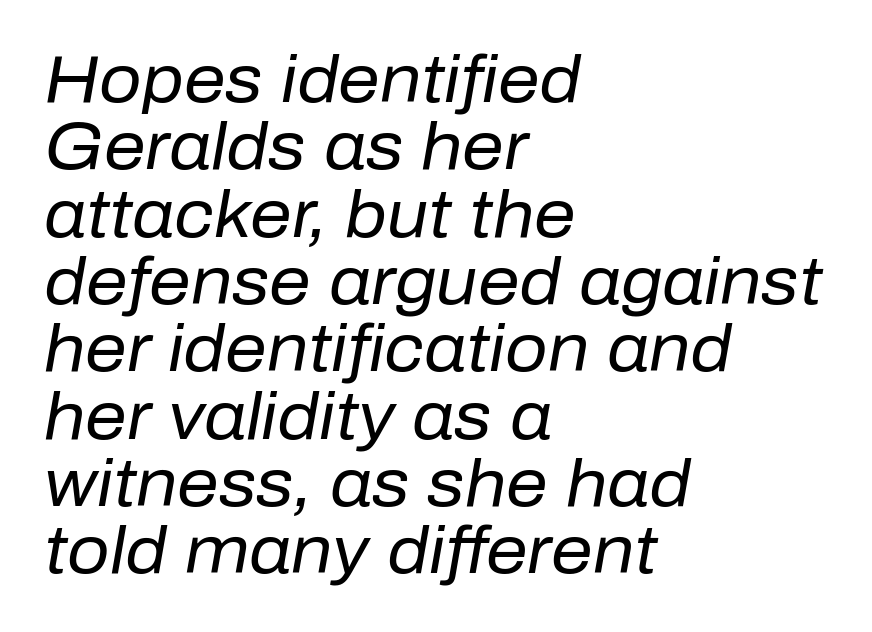
The image shows 66 px regular-weight type, italic (leaning right); set left-aligned, tight line spacing (1.02x), normal letter spacing, not underlined; low stroke contrast and a medium x-height.
